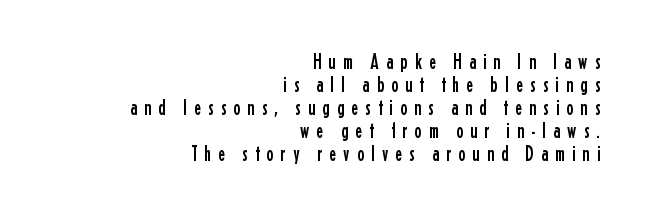
Q: Is the text italic (slanted)? A: No, it is upright.
Q: Is the text underlined? A: No.
Q: How is the paragraph aligned? A: Right-aligned.
Q: Is the spacing between letters normal or unusually wide? A: Unusually wide.
Q: Is the spacing between lines tight, normal or loose? A: Tight.
